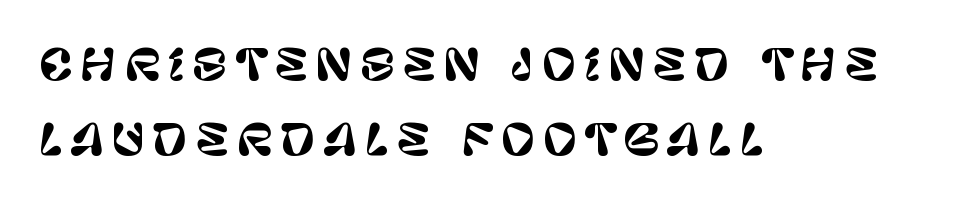
Q: Is the text italic (slanted)? A: Yes.
Q: Is the typeface a serif or a sans-serif typeface? A: Sans-serif.
Q: Is the text underlined? A: No.
Q: How is the paragraph aligned? A: Left-aligned.
Q: Width (condensed, normal, or wide)? A: Normal.
Q: Stroke contrast? A: Low.
Q: x-height? A: Large.
Q: Monospaced? A: No.
